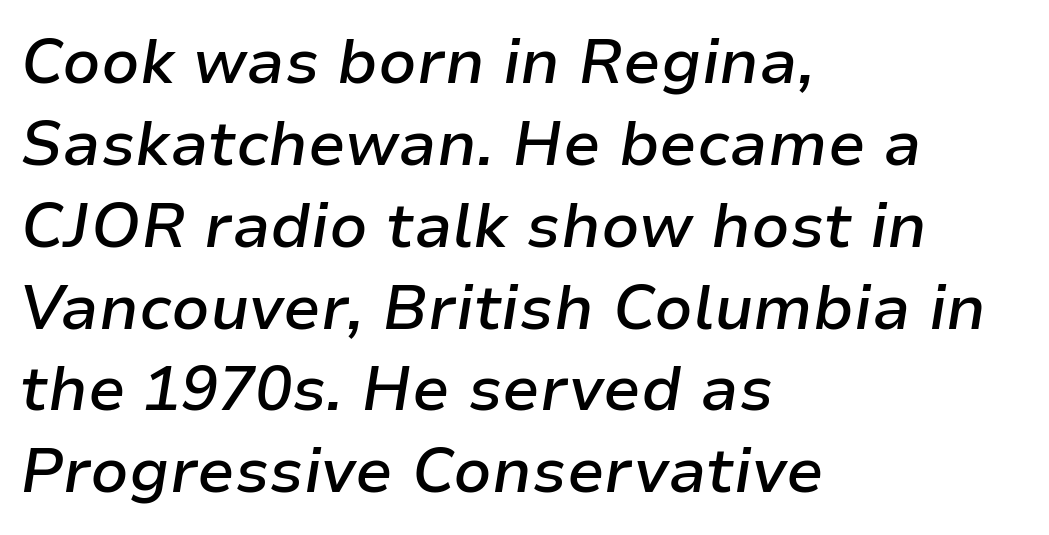
{"italic": "yes", "lean": "right", "slant_degrees": 9, "bold": "semi", "weight": "semibold", "width": "normal", "stroke_contrast": "low", "x_height": "medium", "monospaced": "no", "underline": "no", "align": "left", "line_spacing": "normal", "line_spacing_ratio": 1.32, "letter_spacing": "normal", "letter_spacing_em": 0.0, "glyph_px": 62}
